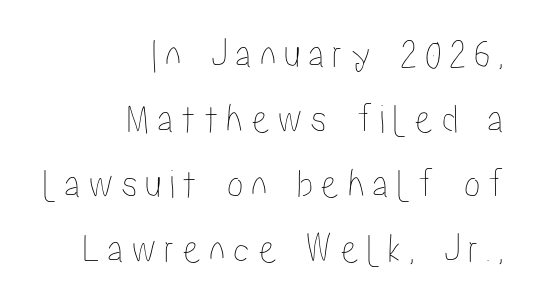
The image shows 42 px condensed type, upright; set right-aligned, normal line spacing (1.55x), not underlined; low stroke contrast and a medium x-height.
